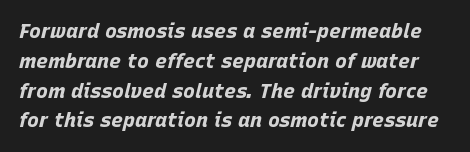
The image shows 20 px bold type, italic (leaning right); set normal line spacing (1.49x), normal letter spacing, not underlined.
